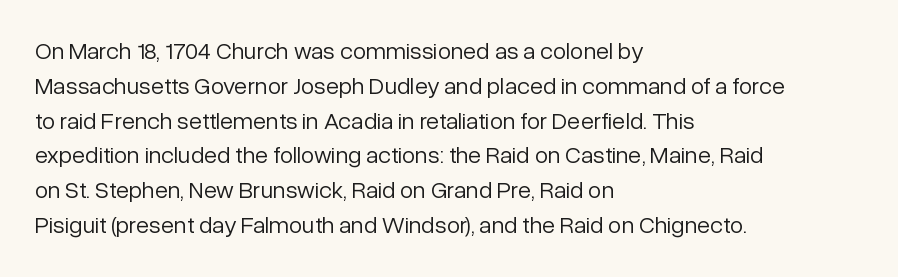
The image shows 24 px text type, upright; set left-aligned, normal line spacing (1.45x), normal letter spacing, not underlined.
